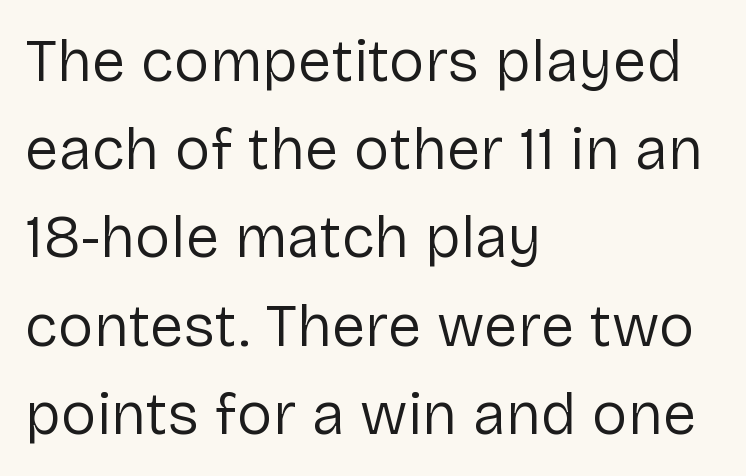
The image shows 60 px regular-weight sans-serif type, upright; set left-aligned, normal line spacing (1.47x), normal letter spacing, not underlined; low stroke contrast and a medium x-height.
